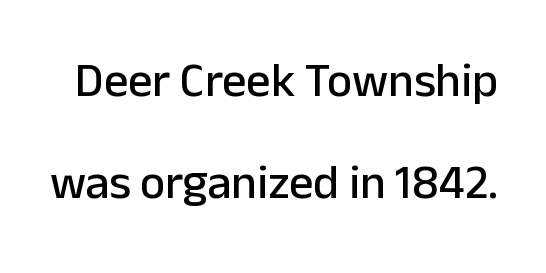
{"serif": "no", "italic": "no", "width": "normal", "stroke_contrast": "low", "x_height": "medium", "monospaced": "no", "underline": "no", "line_spacing": "loose", "line_spacing_ratio": 2.13, "letter_spacing": "normal", "letter_spacing_em": 0.0, "glyph_px": 48}
